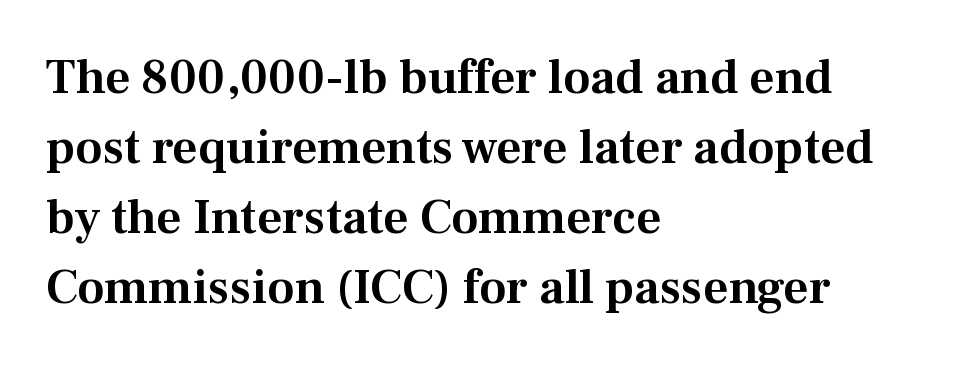
The image shows 49 px serif type, upright; set left-aligned, normal line spacing (1.43x), normal letter spacing, not underlined; medium stroke contrast and a medium x-height.
